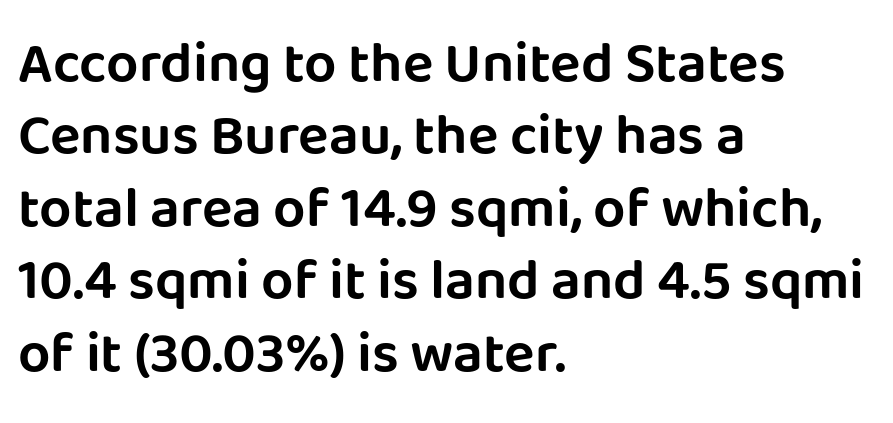
Q: Is the text italic (slanted)? A: No, it is upright.
Q: Is the typeface a serif or a sans-serif typeface? A: Sans-serif.
Q: Is the text underlined? A: No.
Q: How is the paragraph aligned? A: Left-aligned.
Q: Is the spacing between letters normal or unusually wide? A: Normal.
Q: Is the spacing between lines tight, normal or loose? A: Normal.
Q: Width (condensed, normal, or wide)? A: Normal.
Q: Stroke contrast? A: Low.
Q: x-height? A: Large.
Q: Monospaced? A: No.
